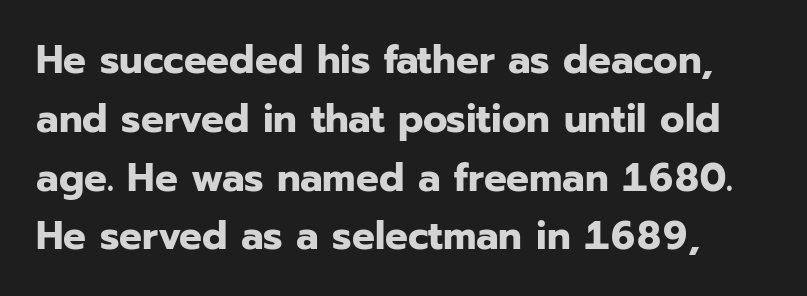
The image shows 40 px bold sans-serif type, upright; set normal line spacing (1.47x), normal letter spacing, not underlined; low stroke contrast and a medium x-height.
